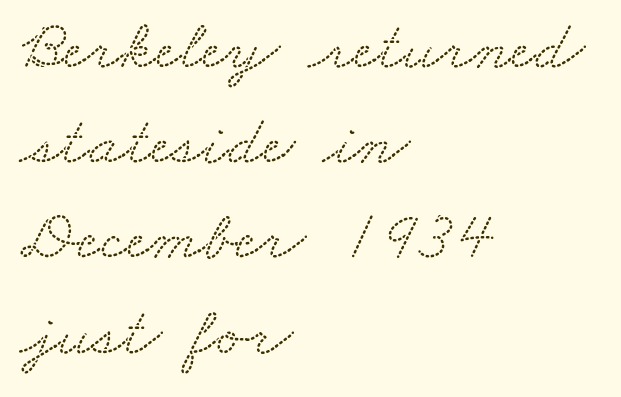
You could not count columns in this text — the font is proportionally spaced. Does the copy run flush right? No — it runs flush left. Words appear dense and cohesive because spacing is normal. Underline: absent.
